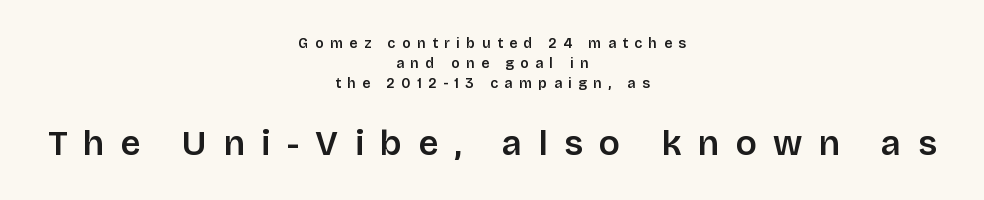
{"serif": "no", "italic": "no", "width": "normal", "stroke_contrast": "low", "x_height": "large", "monospaced": "no", "underline": "no", "align": "center", "line_spacing": "normal", "line_spacing_ratio": 1.44, "letter_spacing": "wide", "letter_spacing_em": 0.47, "larger_block": "second", "size_ratio": 2.5, "glyph_px": 35}
